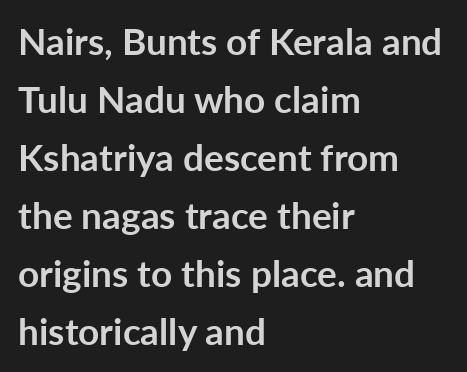
{"serif": "no", "italic": "no", "bold": "yes", "weight": "semibold", "width": "normal", "stroke_contrast": "low", "x_height": "medium", "monospaced": "no", "underline": "no", "align": "left", "line_spacing": "normal", "line_spacing_ratio": 1.57, "letter_spacing": "normal", "letter_spacing_em": 0.0, "glyph_px": 37}
